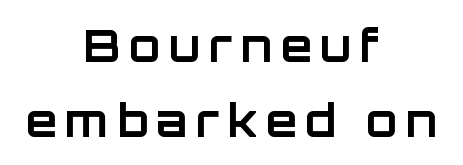
The image shows 45 px bold sans-serif type, upright; set centered, normal line spacing (1.67x), not underlined; low stroke contrast and a large x-height.
